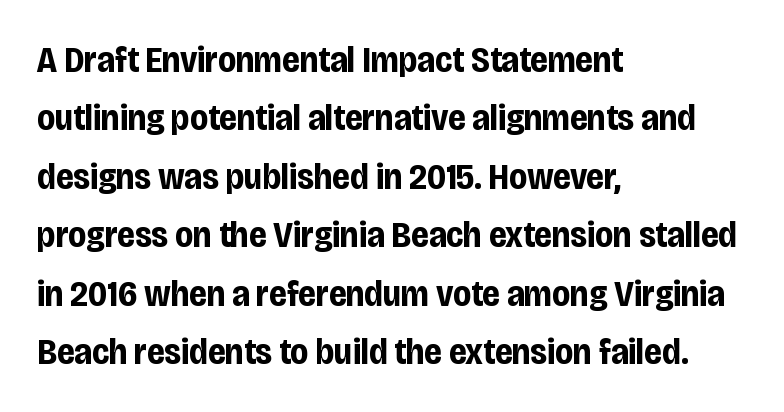
The image shows 37 px bold, condensed sans-serif type, upright; set left-aligned, normal line spacing (1.58x), normal letter spacing, not underlined; low stroke contrast and a large x-height.
